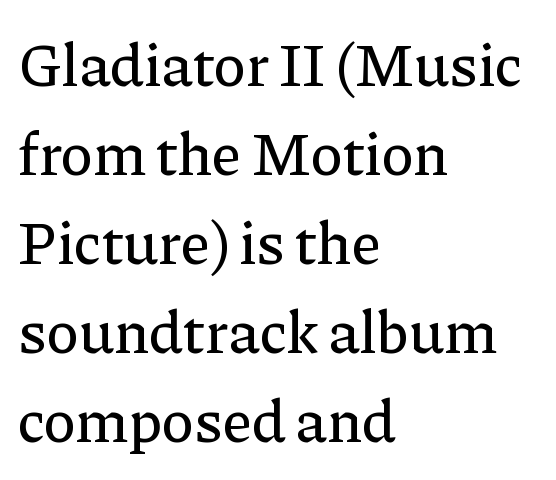
Q: Is the text italic (slanted)? A: No, it is upright.
Q: Is the typeface a serif or a sans-serif typeface? A: Serif.
Q: Is the text underlined? A: No.
Q: How is the paragraph aligned? A: Left-aligned.
Q: Is the spacing between letters normal or unusually wide? A: Normal.
Q: Is the spacing between lines tight, normal or loose? A: Normal.
Q: Width (condensed, normal, or wide)? A: Normal.
Q: Stroke contrast? A: Low.
Q: x-height? A: Medium.
Q: Monospaced? A: No.
